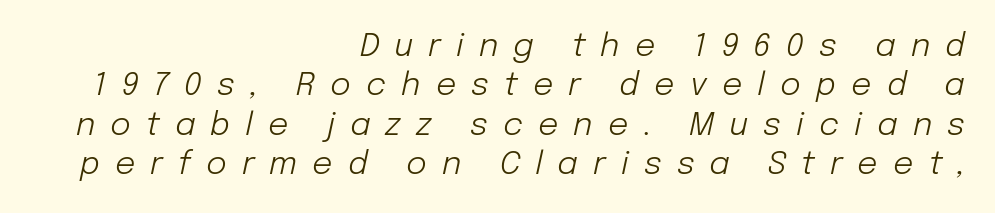
The image shows 32 px light type, italic (leaning right); set right-aligned, line spacing 1.23x, unusually wide letter spacing (+0.47 em), not underlined; low stroke contrast and a medium x-height.
